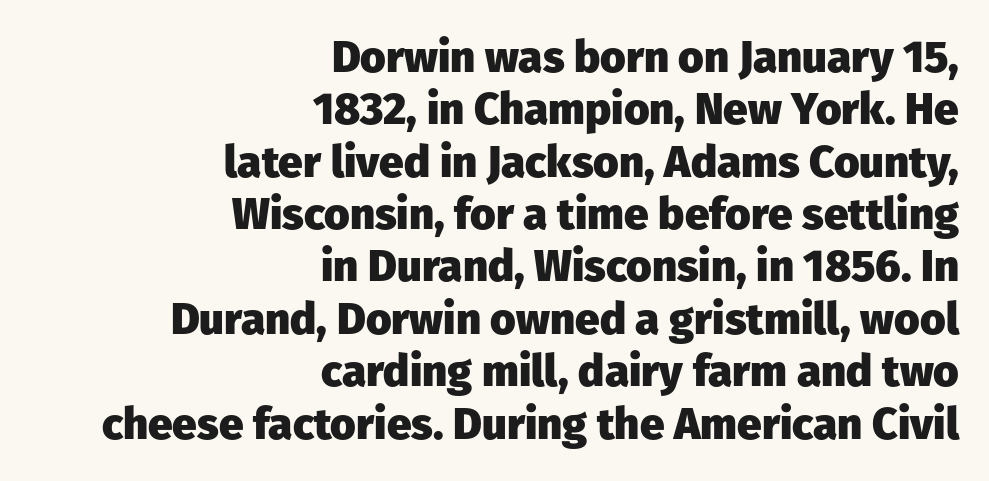
Short and long lines alike share a common ending point at right. The font family rendered here belongs to the sans-serif group. What weight is shown? A full bold with thick strokes. In terms of posture, this sample is upright.
